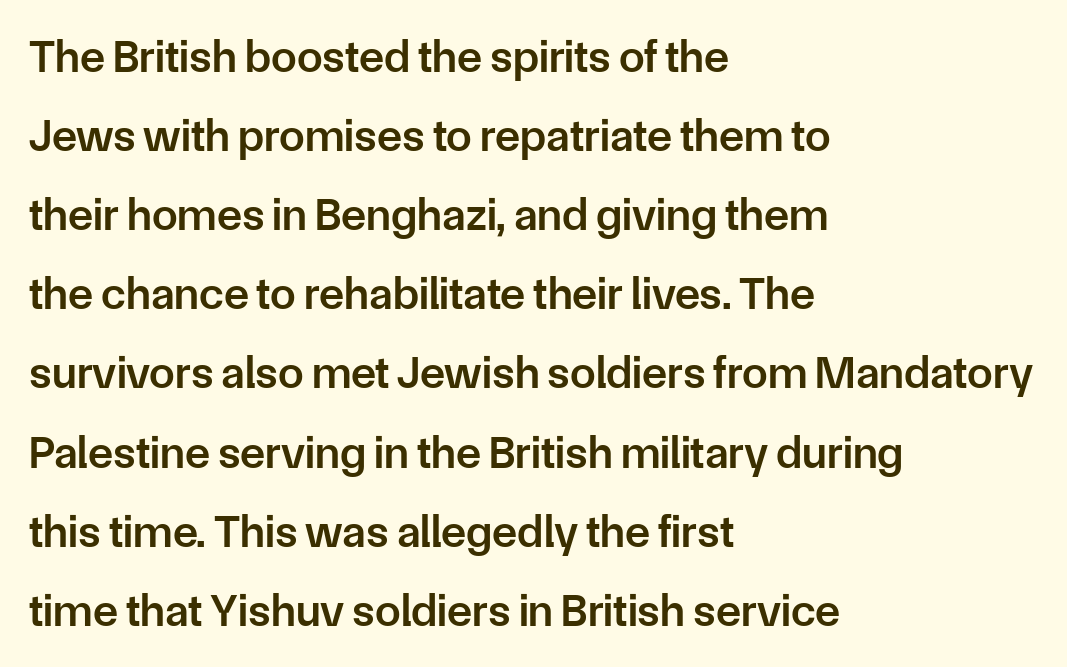
Check the space under the baseline: it is left empty. The passage shown is semibold, sitting just below true bold. The axis of the letterforms is exactly vertical. Each word holds together tightly as a unit, with standard inter-letter gaps. Is this a fixed-width face? No — the glyphs have proportional, varying widths. Nothing sits at the stroke ends, so this counts as sans-serif.
